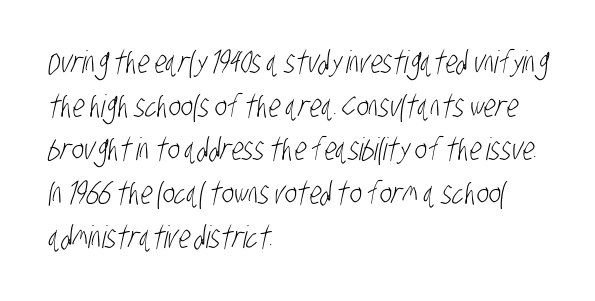
Q: Is the text bold? A: No.
Q: Is the typeface a serif or a sans-serif typeface? A: Sans-serif.
Q: Is the text underlined? A: No.
Q: How is the paragraph aligned? A: Left-aligned.
Q: Is the spacing between letters normal or unusually wide? A: Normal.
Q: Is the spacing between lines tight, normal or loose? A: Normal.
Q: Width (condensed, normal, or wide)? A: Condensed.
Q: Stroke contrast? A: Low.
Q: x-height? A: Large.
Q: Monospaced? A: No.
